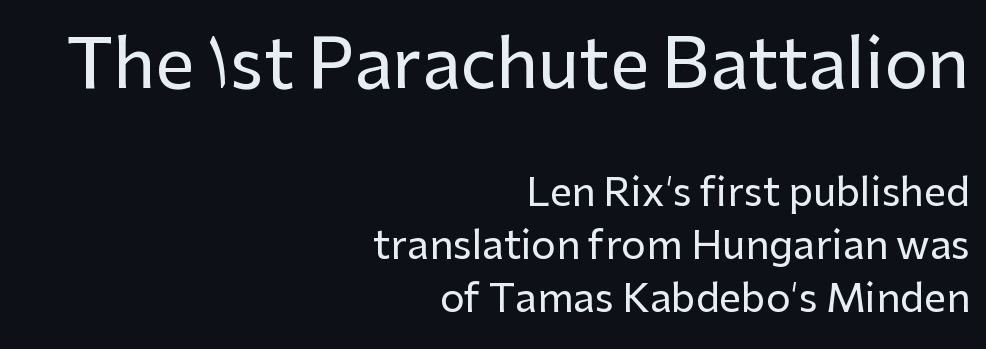
{"serif": "no", "italic": "no", "width": "normal", "stroke_contrast": "low", "x_height": "medium", "monospaced": "no", "underline": "no", "align": "right", "line_spacing": "normal", "line_spacing_ratio": 1.36, "letter_spacing": "normal", "letter_spacing_em": 0.0, "larger_block": "first", "size_ratio": 1.77, "glyph_px": 69}
